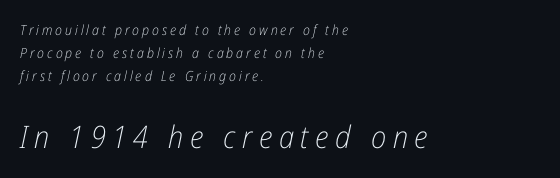
{"italic": "yes", "lean": "right", "slant_degrees": 12, "bold": "no", "weight": "light", "width": "condensed", "stroke_contrast": "low", "x_height": "medium", "monospaced": "no", "underline": "no", "align": "left", "line_spacing": "normal", "line_spacing_ratio": 1.64, "letter_spacing": "wide", "letter_spacing_em": 0.21, "larger_block": "second", "size_ratio": 2.21, "glyph_px": 31}
